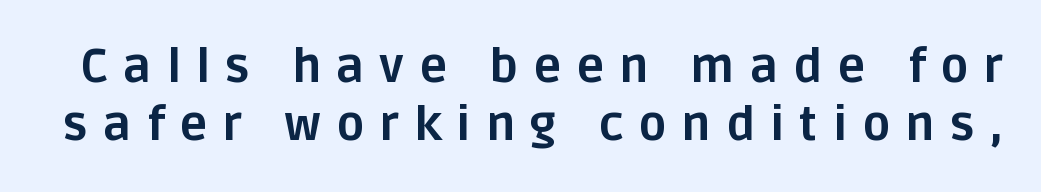
Q: Is the text bold? A: Yes.
Q: Is the text italic (slanted)? A: No, it is upright.
Q: Is the typeface a serif or a sans-serif typeface? A: Sans-serif.
Q: Is the text underlined? A: No.
Q: Is the spacing between letters normal or unusually wide? A: Unusually wide.
Q: Width (condensed, normal, or wide)? A: Normal.
Q: Stroke contrast? A: Low.
Q: x-height? A: Large.
Q: Monospaced? A: No.
